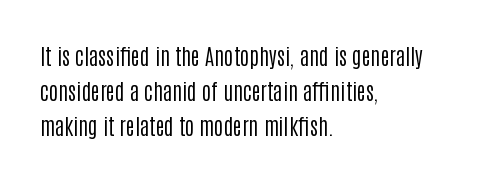
A quiet, ordinary-to-light weight characterises the typeface. Default kerning and tracking; the words read as compact shapes. These lines stack with their left ends in a neat column. The leading is moderate, giving the passage an even texture.
